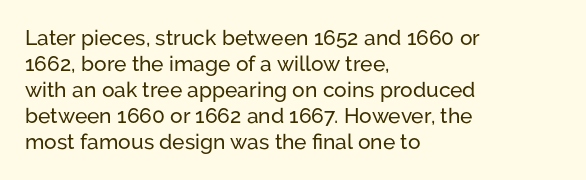
The typesetter chose a ragged-right arrangement here. The type sits square on the baseline with zero lean. There is no visible air inserted between adjacent glyphs. Has an underline been added? It has not.
